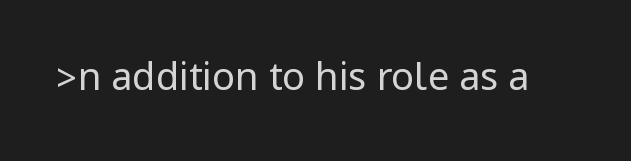
The image shows 38 px regular-weight, condensed sans-serif type, upright; set normal letter spacing, not underlined; low stroke contrast.
